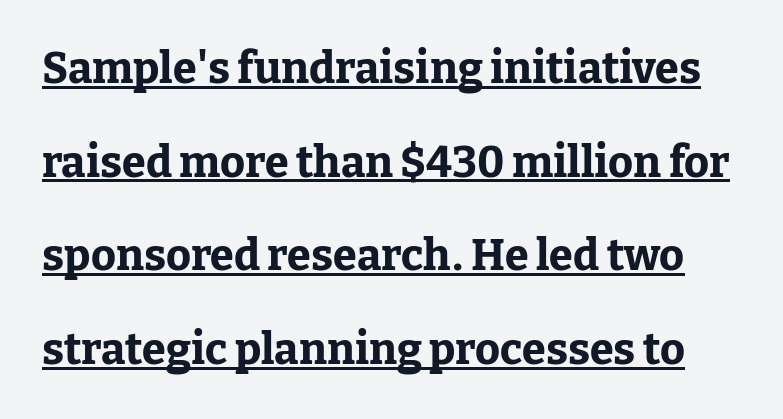
The image shows 43 px bold serif type, upright; set loose line spacing (2.18x), normal letter spacing, underlined; low stroke contrast and a medium x-height.
